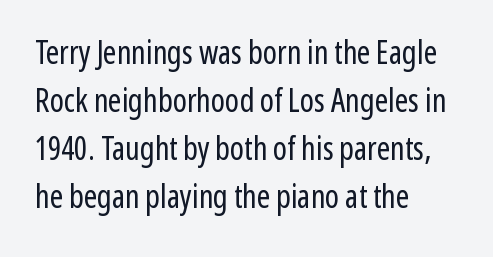
Q: Is the text bold? A: No.
Q: Is the text italic (slanted)? A: No, it is upright.
Q: Is the typeface a serif or a sans-serif typeface? A: Sans-serif.
Q: Is the text underlined? A: No.
Q: How is the paragraph aligned? A: Left-aligned.
Q: Is the spacing between letters normal or unusually wide? A: Normal.
Q: Is the spacing between lines tight, normal or loose? A: Normal.
Q: Width (condensed, normal, or wide)? A: Condensed.
Q: Stroke contrast? A: Low.
Q: x-height? A: Medium.
Q: Monospaced? A: No.
